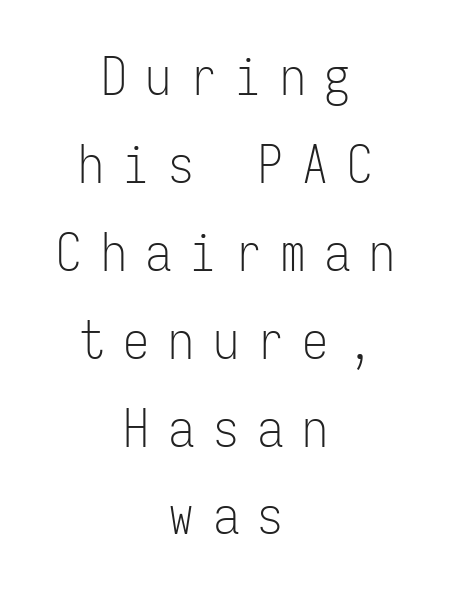
The image shows 52 px light, condensed sans-serif type, upright, monospaced; set centered, normal line spacing (1.69x), unusually wide letter spacing (+0.36 em), not underlined; low stroke contrast and a medium x-height.
